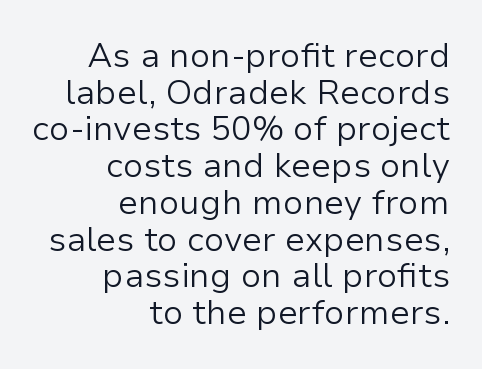
Q: Is the text bold? A: No.
Q: Is the text italic (slanted)? A: No, it is upright.
Q: Is the typeface a serif or a sans-serif typeface? A: Sans-serif.
Q: Is the text underlined? A: No.
Q: How is the paragraph aligned? A: Right-aligned.
Q: Is the spacing between letters normal or unusually wide? A: Normal.
Q: Is the spacing between lines tight, normal or loose? A: Tight.
Q: Width (condensed, normal, or wide)? A: Normal.
Q: Stroke contrast? A: Low.
Q: x-height? A: Medium.
Q: Monospaced? A: No.
